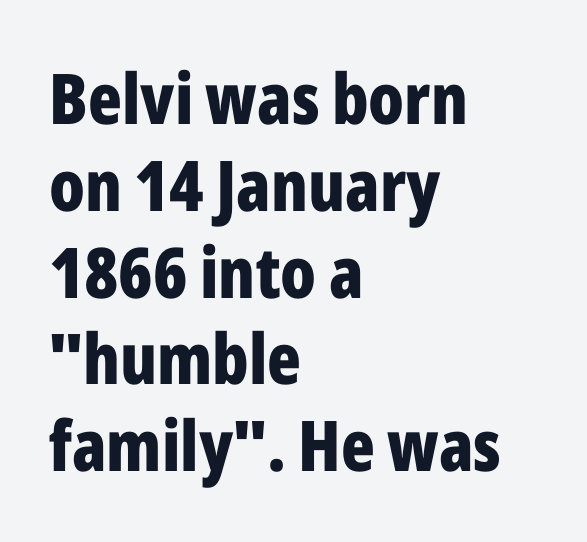
{"serif": "no", "italic": "no", "bold": "yes", "weight": "bold", "width": "condensed", "stroke_contrast": "low", "x_height": "medium", "monospaced": "no", "underline": "no", "align": "left", "line_spacing_ratio": 1.24, "letter_spacing": "normal", "letter_spacing_em": 0.0, "glyph_px": 70}
